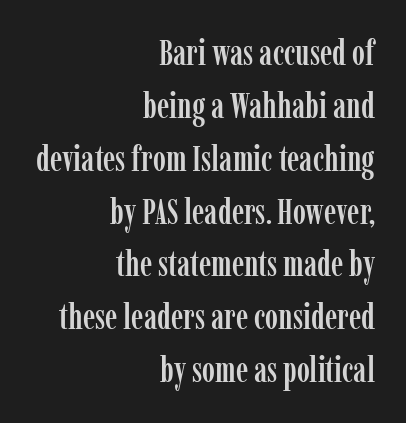
The image shows 35 px condensed serif type, upright; set right-aligned, normal line spacing (1.51x), normal letter spacing, not underlined; low stroke contrast and a medium x-height.
